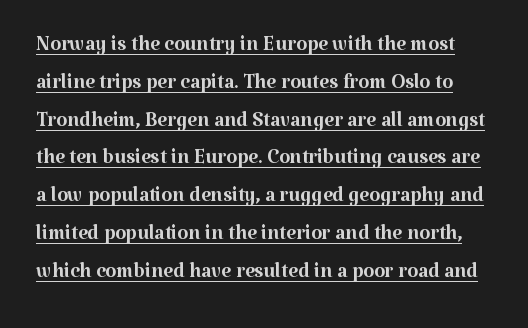
Q: Is the text bold? A: No.
Q: Is the text italic (slanted)? A: No, it is upright.
Q: Is the typeface a serif or a sans-serif typeface? A: Serif.
Q: Is the text underlined? A: Yes.
Q: Is the spacing between letters normal or unusually wide? A: Normal.
Q: Is the spacing between lines tight, normal or loose? A: Normal.
Q: Width (condensed, normal, or wide)? A: Normal.
Q: Stroke contrast? A: Medium.
Q: x-height? A: Medium.
Q: Monospaced? A: No.
